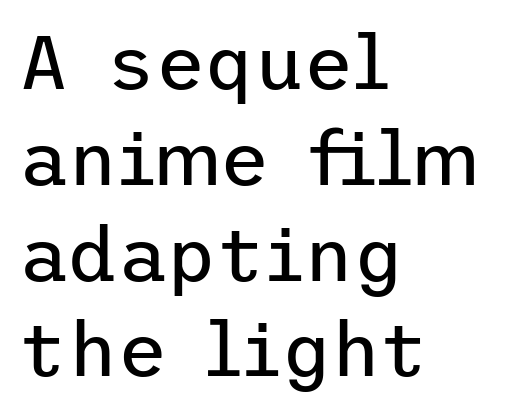
{"serif": "no", "italic": "no", "bold": "no", "weight": "regular", "width": "normal", "stroke_contrast": "low", "x_height": "medium", "underline": "no", "align": "left", "line_spacing": "normal", "line_spacing_ratio": 1.26, "letter_spacing": "normal", "letter_spacing_em": 0.0, "glyph_px": 76}
